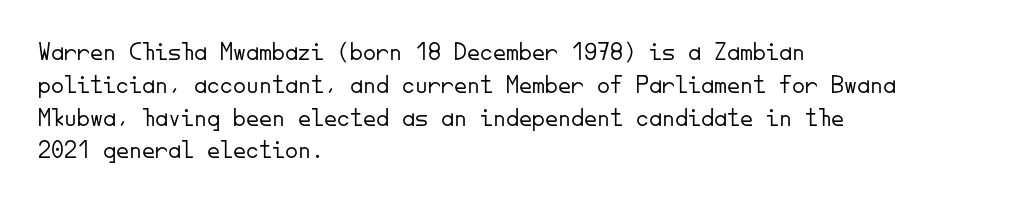
Check the space under the baseline: it is left empty. Posture: upright roman. Is the type heavy? It reads as light-to-regular instead. One-word summary of the alignment: left. The line-height multiplier appears to be the usual default.
